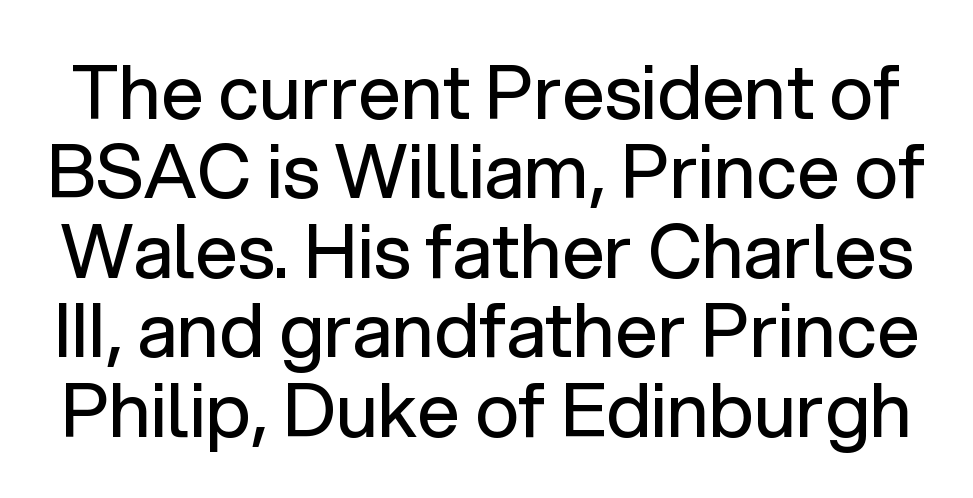
The image shows 75 px regular-weight sans-serif type, upright; set tight line spacing (1.06x), normal letter spacing, not underlined; low stroke contrast and a medium x-height.
